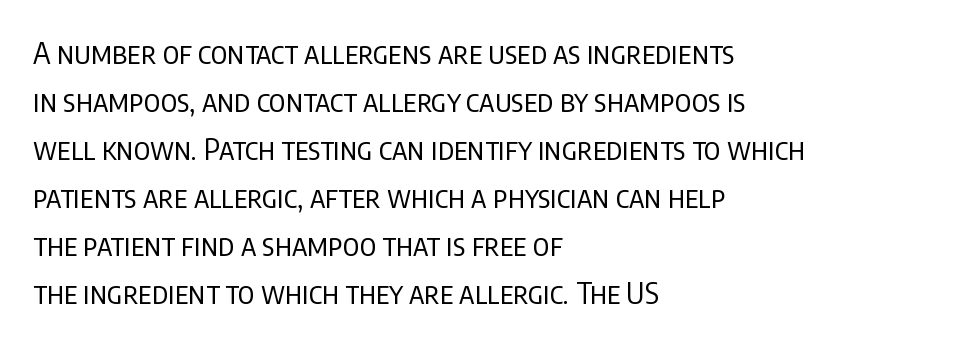
The image shows 30 px regular-weight, condensed sans-serif type, upright; set left-aligned, normal line spacing (1.6x), normal letter spacing, not underlined; low stroke contrast and a large x-height.
